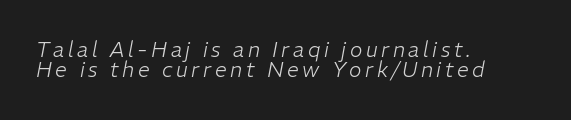
Q: Is the text bold? A: No.
Q: Is the text italic (slanted)? A: Yes, it leans right by about 11 degrees.
Q: Is the text underlined? A: No.
Q: How is the paragraph aligned? A: Left-aligned.
Q: Is the spacing between lines tight, normal or loose? A: Tight.
